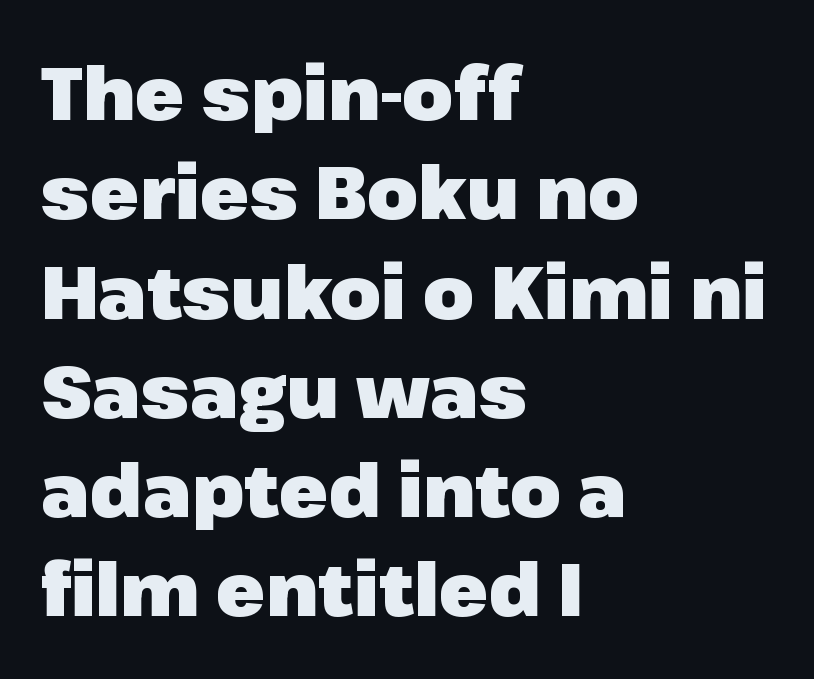
The letters sit at their default tracking, neither squeezed nor spread. Caption: multi-line text, flush left, ragged right. Characters remain perfectly vertical along every line. Its strokes are broad and dark, the hallmark of bold type. Normally led — the rows are evenly, conventionally spaced. The face used here is a sans, in the tradition of grotesques and geometrics.
